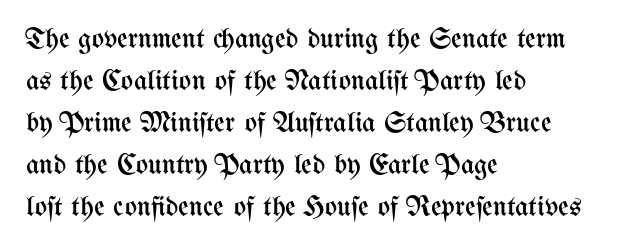
{"italic": "no", "bold": "no", "weight": "regular", "width": "condensed", "stroke_contrast": "medium", "x_height": "medium", "monospaced": "no", "underline": "no", "align": "left", "line_spacing": "normal", "line_spacing_ratio": 1.45, "letter_spacing": "normal", "letter_spacing_em": 0.0, "glyph_px": 29}
